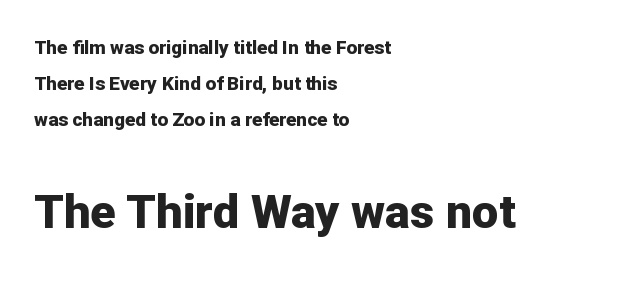
The image shows 47 px bold sans-serif type, upright; set left-aligned, line spacing 1.89x, normal letter spacing, not underlined; the second (bottom) block is 2.47x larger; low stroke contrast and a medium x-height.
